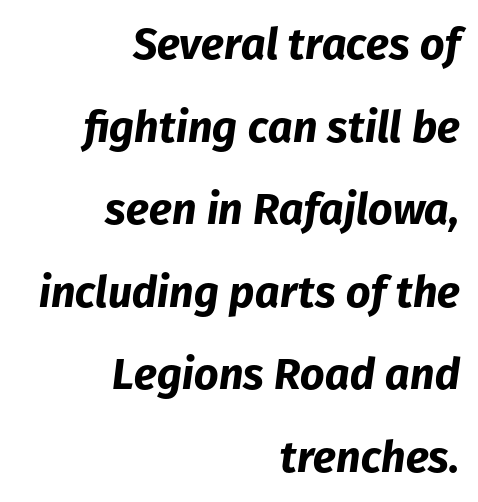
Glance below the letters and you will spot only blank space. The font is running at its bold setting. Rendered with sloped, italic letterforms. Leading: increased.
